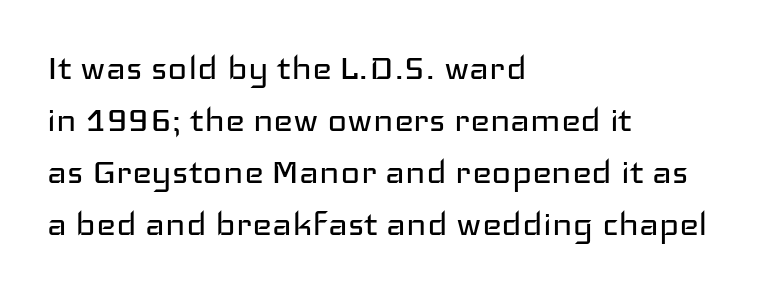
The baseline area is clear. The rag falls on the right side of this text block. Is this a heavy cut? Hardly; it is regular or lighter. Unlike a traditional serif, this face leaves its strokes unadorned. This sample uses plain, unmodified letter spacing.
